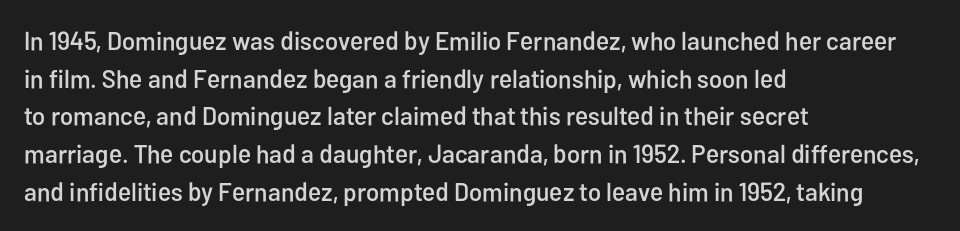
Which margin do the lines hug? The left one — the right edge is uneven. This sample uses plain, unmodified letter spacing. Glance below the letters and you will spot only blank space. Baseline-to-baseline distance is the conventional proportion of letter height.
